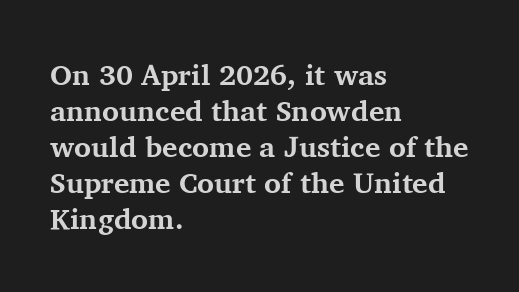
These lines keep a tight, regular rhythm from letter to letter. Heavy, bold letterforms. Rule under the text: the space is simply empty. No italicization has been applied; the sample stays upright.
